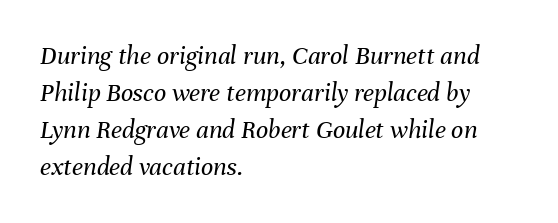
{"italic": "yes", "lean": "right", "slant_degrees": 8, "bold": "no", "underline": "no", "align": "left", "line_spacing": "normal", "line_spacing_ratio": 1.37, "letter_spacing": "normal", "letter_spacing_em": 0.0, "glyph_px": 27}
